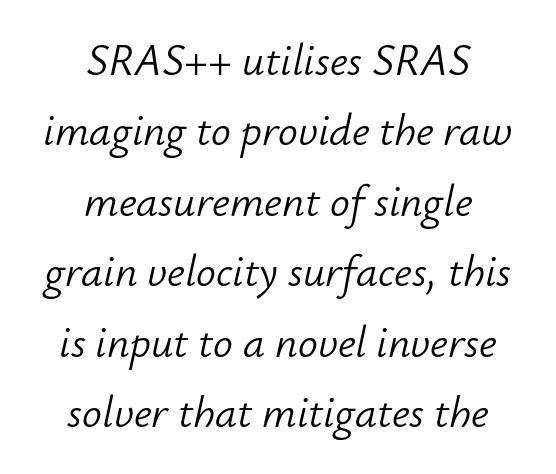
{"italic": "yes", "lean": "right", "slant_degrees": 12, "bold": "no", "weight": "light", "width": "normal", "stroke_contrast": "low", "x_height": "small", "monospaced": "no", "underline": "no", "align": "center", "line_spacing": "normal", "line_spacing_ratio": 1.6, "letter_spacing": "normal", "letter_spacing_em": 0.0, "glyph_px": 44}
